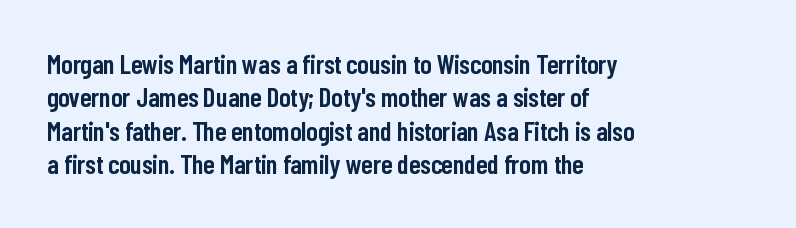
Q: Is the text bold? A: Semi-bold.
Q: Is the text italic (slanted)? A: No, it is upright.
Q: Is the text underlined? A: No.
Q: How is the paragraph aligned? A: Left-aligned.
Q: Is the spacing between letters normal or unusually wide? A: Normal.
